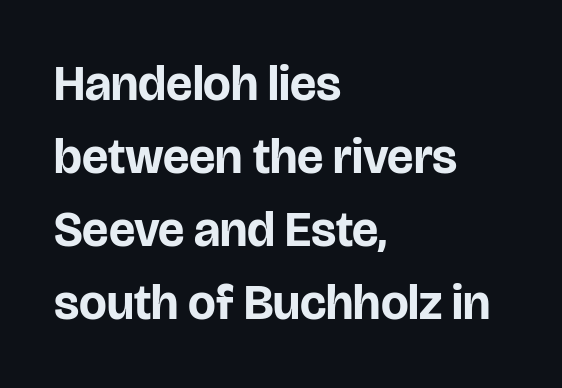
Q: Is the text bold? A: Yes.
Q: Is the text italic (slanted)? A: No, it is upright.
Q: Is the typeface a serif or a sans-serif typeface? A: Sans-serif.
Q: Is the text underlined? A: No.
Q: How is the paragraph aligned? A: Left-aligned.
Q: Is the spacing between letters normal or unusually wide? A: Normal.
Q: Is the spacing between lines tight, normal or loose? A: Normal.
Q: Width (condensed, normal, or wide)? A: Normal.
Q: Stroke contrast? A: Low.
Q: x-height? A: Large.
Q: Monospaced? A: No.
